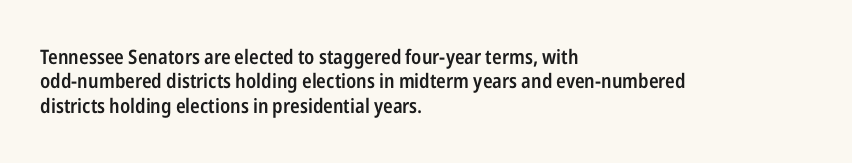
The image shows 20 px text type, upright; set left-aligned, line spacing 1.22x, normal letter spacing, not underlined.
